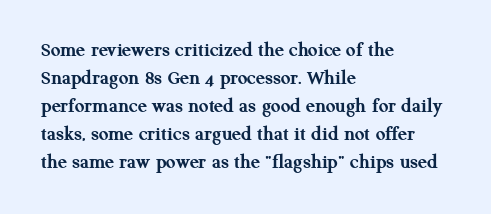
The image shows 21 px bold type, upright; set left-aligned, normal line spacing (1.33x), normal letter spacing, not underlined.
